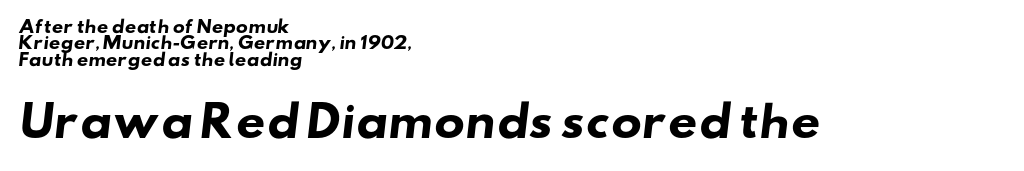
Whoever set this chose condensed vertical rhythm over breathing room. A typesetter would call this proportional, since set widths differ per character. Teacher's note: observe the even left margin — that is flush-left alignment. Does extra space separate the letters? No, they use regular spacing.
